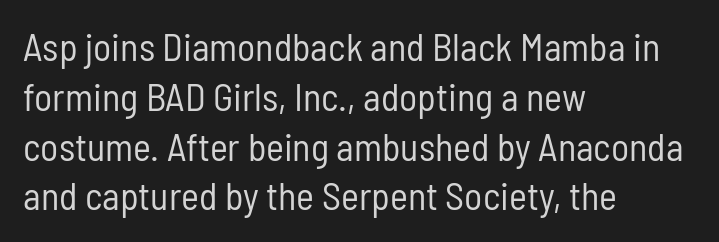
The strokes carry an ordinary text weight at most. Do the characters align in a grid? No, the font is proportional. Unmarked baselines from the first word to the last. The font's upright variant was chosen for this text.
